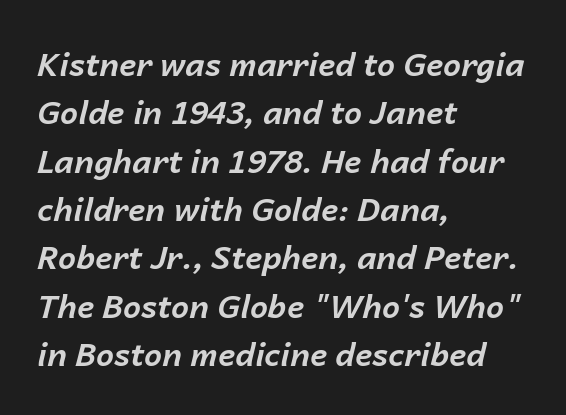
The passage is arranged the way most books set body copy — flush left. Baseline-to-baseline distance is the conventional proportion of letter height. Decoration check: the copy has no underline. Honestly, the letter spacing is just normal — you wouldn't notice it. Spacing verdict: proportional, widths tailored to each character. If you drew a line through each stem, it would be angled.
